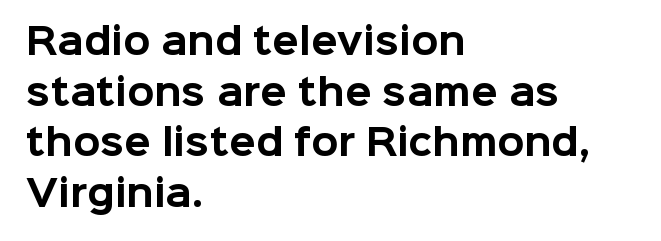
The image shows 35 px bold sans-serif type, upright; set left-aligned, normal line spacing (1.45x), normal letter spacing, not underlined; low stroke contrast and a medium x-height.
